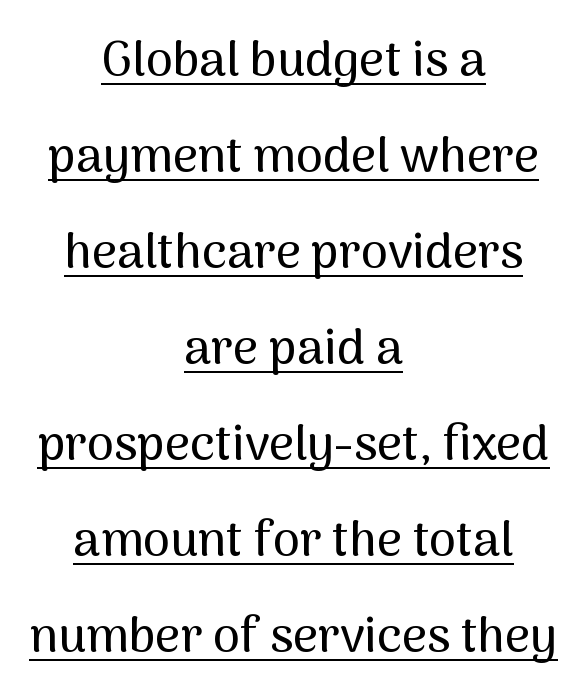
This sample trades compactness for vertical openness between lines. No feet cap the strokes, marking this as sans-serif type. Caption: lettering with a line underneath. Proportional: the letters do not fall into vertical columns. Characters remain perfectly vertical along every line. Horizontally, the lines are justified to the midpoint only.
